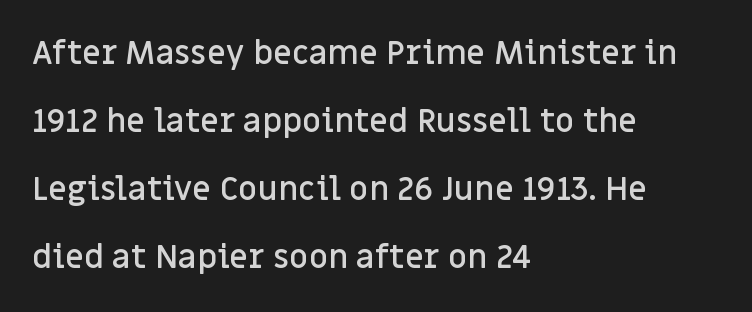
The image shows 33 px semibold sans-serif type, upright; set left-aligned, loose line spacing (2.06x), normal letter spacing, not underlined; low stroke contrast and a large x-height.
